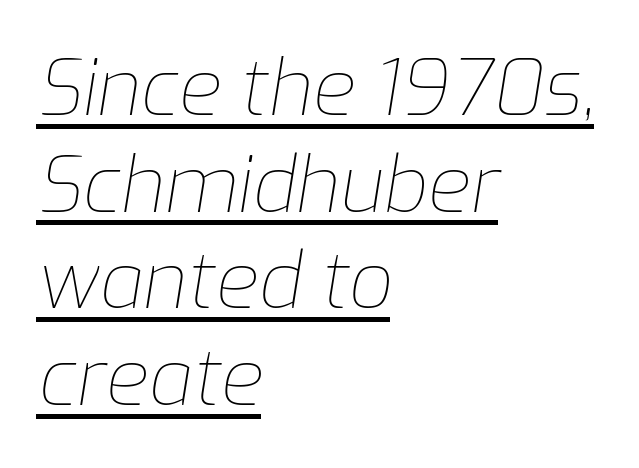
{"italic": "yes", "lean": "right", "slant_degrees": 9, "bold": "no", "weight": "thin", "width": "normal", "stroke_contrast": "low", "x_height": "medium", "monospaced": "no", "underline": "yes", "align": "left", "line_spacing_ratio": 1.24, "letter_spacing": "normal", "letter_spacing_em": 0.0, "glyph_px": 78}
